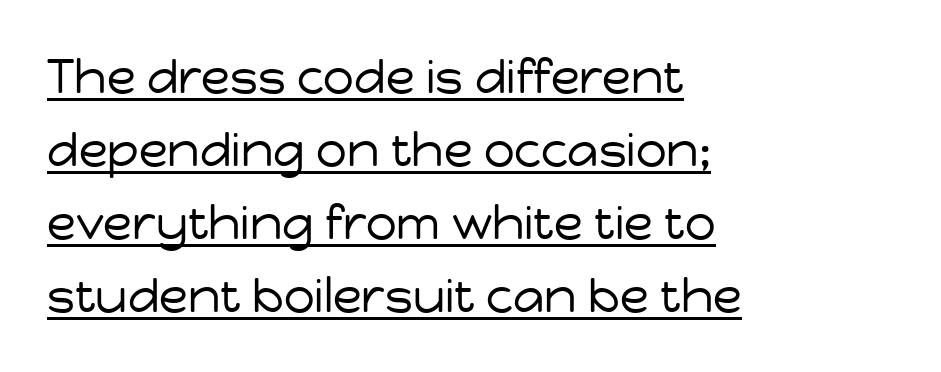
{"serif": "no", "italic": "no", "bold": "no", "weight": "regular", "width": "normal", "stroke_contrast": "low", "x_height": "medium", "monospaced": "no", "underline": "yes", "align": "left", "line_spacing": "normal", "line_spacing_ratio": 1.52, "letter_spacing": "normal", "letter_spacing_em": 0.0, "glyph_px": 48}
